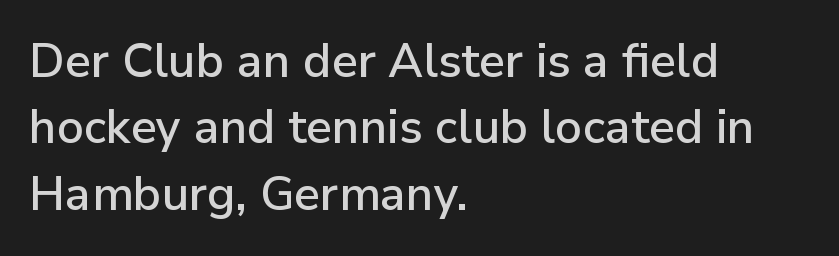
{"serif": "no", "italic": "no", "width": "normal", "stroke_contrast": "low", "x_height": "medium", "monospaced": "no", "underline": "no", "align": "left", "line_spacing": "normal", "line_spacing_ratio": 1.41, "letter_spacing": "normal", "letter_spacing_em": 0.0, "glyph_px": 47}
